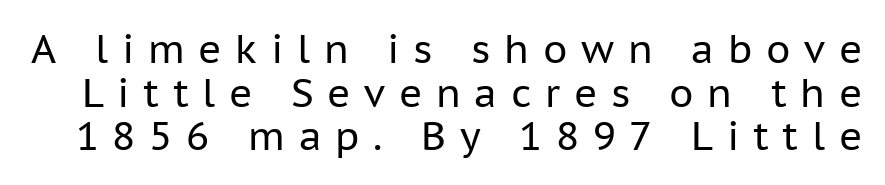
{"serif": "no", "italic": "no", "bold": "no", "weight": "regular", "width": "normal", "stroke_contrast": "low", "x_height": "medium", "monospaced": "no", "underline": "no", "line_spacing": "tight", "line_spacing_ratio": 1.12, "letter_spacing": "wide", "letter_spacing_em": 0.35, "glyph_px": 39}
